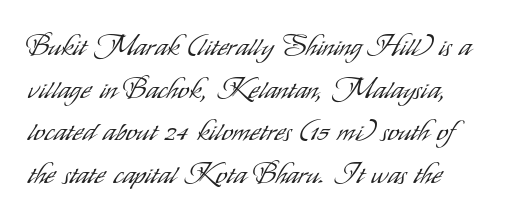
Q: Is the text bold? A: No.
Q: Is the text italic (slanted)? A: Yes.
Q: Is the typeface a serif or a sans-serif typeface? A: Sans-serif.
Q: Is the text underlined? A: No.
Q: Is the spacing between letters normal or unusually wide? A: Normal.
Q: Is the spacing between lines tight, normal or loose? A: Normal.
Q: Width (condensed, normal, or wide)? A: Condensed.
Q: Stroke contrast? A: Low.
Q: x-height? A: Small.
Q: Monospaced? A: No.
